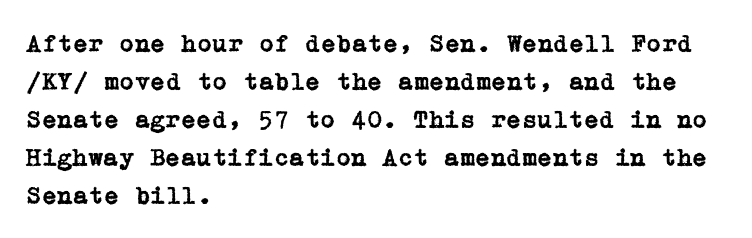
Q: Is the text italic (slanted)? A: No, it is upright.
Q: Is the text underlined? A: No.
Q: How is the paragraph aligned? A: Left-aligned.
Q: Is the spacing between letters normal or unusually wide? A: Normal.
Q: Is the spacing between lines tight, normal or loose? A: Normal.
